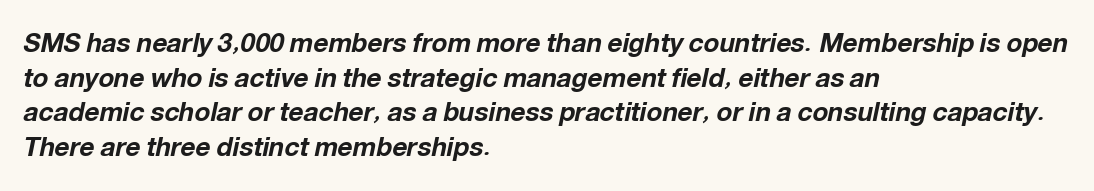
The image shows 26 px bold type, italic (leaning right); set left-aligned, normal line spacing (1.33x), normal letter spacing, not underlined.
